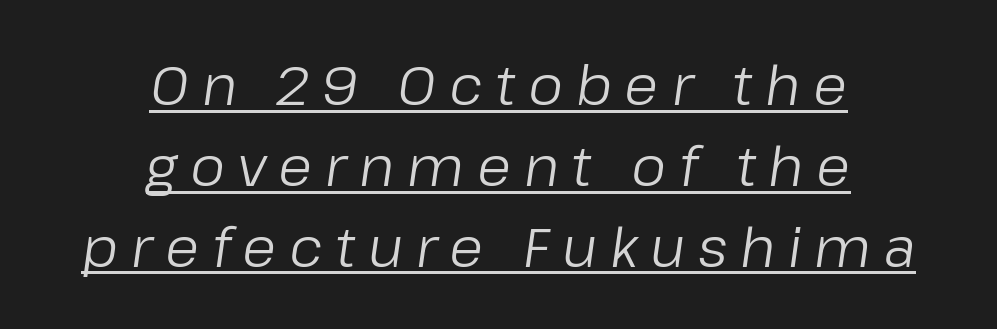
{"italic": "yes", "lean": "right", "slant_degrees": 8, "bold": "no", "weight": "regular", "width": "normal", "stroke_contrast": "low", "x_height": "medium", "monospaced": "no", "underline": "yes", "align": "center", "line_spacing": "normal", "line_spacing_ratio": 1.47, "letter_spacing": "wide", "letter_spacing_em": 0.23, "glyph_px": 55}
